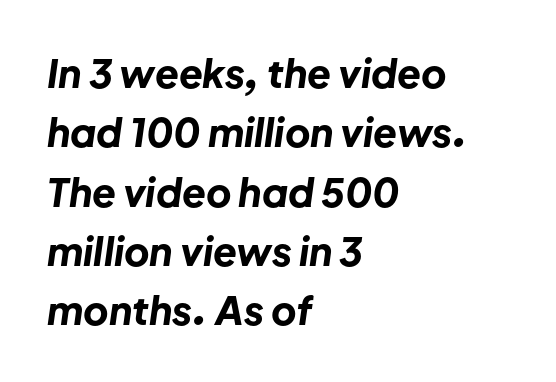
Q: Is the text bold? A: Yes.
Q: Is the text italic (slanted)? A: Yes, it leans right by about 8 degrees.
Q: Is the text underlined? A: No.
Q: How is the paragraph aligned? A: Left-aligned.
Q: Is the spacing between letters normal or unusually wide? A: Normal.
Q: Is the spacing between lines tight, normal or loose? A: Normal.
Q: Width (condensed, normal, or wide)? A: Normal.
Q: Stroke contrast? A: Low.
Q: x-height? A: Medium.
Q: Monospaced? A: No.
